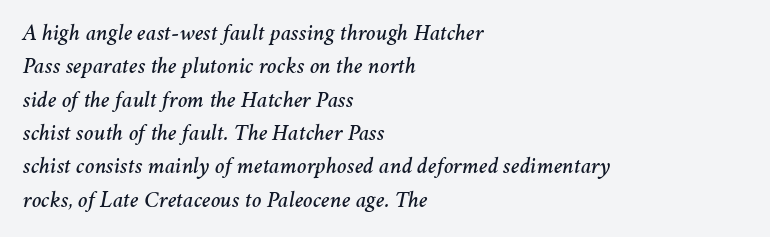
Q: Is the text italic (slanted)? A: Yes, it leans right by about 11 degrees.
Q: Is the text underlined? A: No.
Q: How is the paragraph aligned? A: Left-aligned.
Q: Is the spacing between letters normal or unusually wide? A: Normal.
Q: Is the spacing between lines tight, normal or loose? A: Normal.
